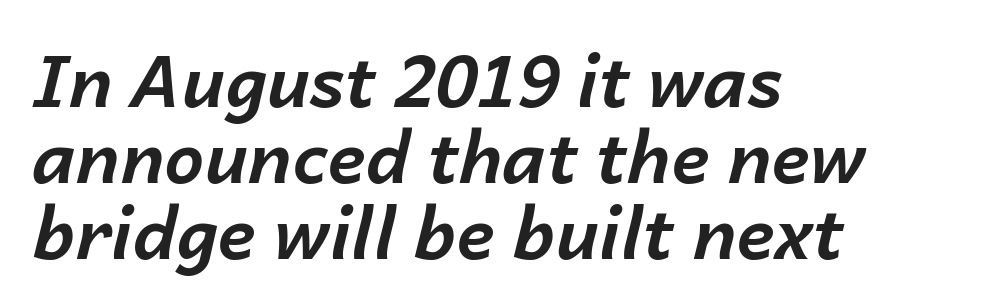
What stands out about the letter spacing? Nothing — it is the standard amount. Line spacing here is tight. Nobody drew a line under any word here. Quick note: italic.
